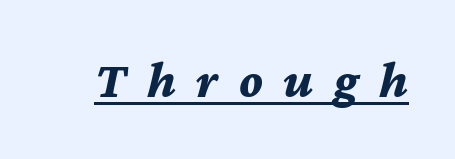
Words appear elongated and porous because spacing is wide. Posture: slanted. Each letter keeps its own natural width here, so spacing adapts to shape. Weight check: bold — yes, fully.
